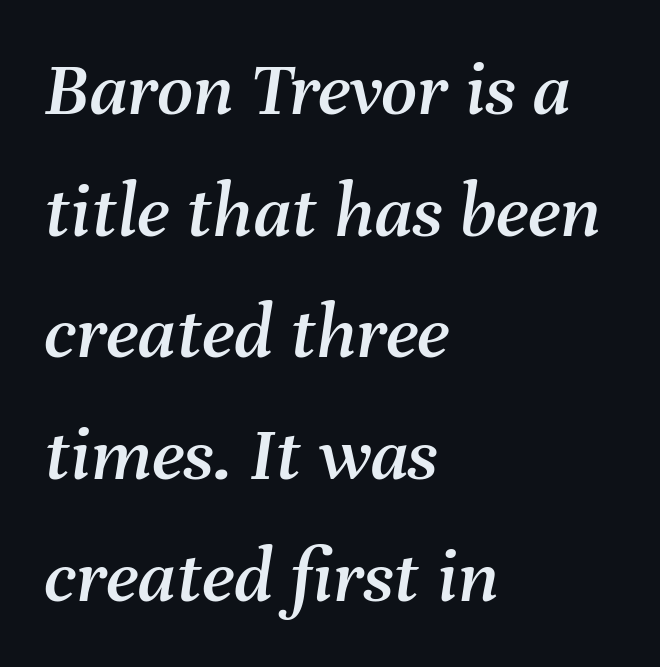
Q: Is the text italic (slanted)? A: Yes, it leans right by about 8 degrees.
Q: Is the text underlined? A: No.
Q: How is the paragraph aligned? A: Left-aligned.
Q: Is the spacing between letters normal or unusually wide? A: Normal.
Q: Is the spacing between lines tight, normal or loose? A: Normal.
Q: Width (condensed, normal, or wide)? A: Normal.
Q: Stroke contrast? A: Medium.
Q: x-height? A: Medium.
Q: Monospaced? A: No.
